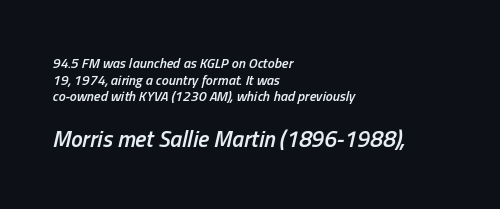
{"italic": "yes", "lean": "right", "slant_degrees": 13, "bold": "semi", "underline": "no", "align": "left", "line_spacing_ratio": 1.19, "letter_spacing": "normal", "letter_spacing_em": 0.0, "larger_block": "second", "size_ratio": 1.64, "glyph_px": 23}
